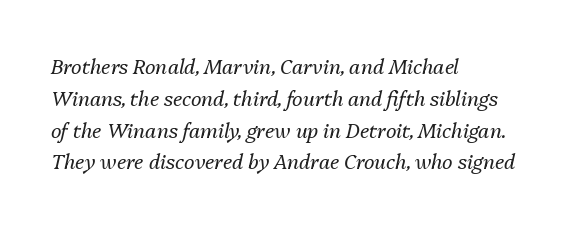
{"italic": "yes", "lean": "right", "slant_degrees": 13, "bold": "no", "underline": "no", "align": "left", "line_spacing": "normal", "line_spacing_ratio": 1.59, "letter_spacing": "normal", "letter_spacing_em": 0.0, "glyph_px": 20}
